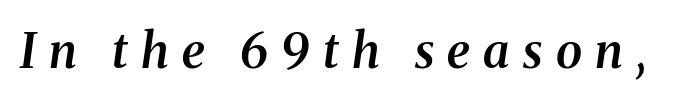
{"serif": "yes", "italic": "yes", "lean": "right", "slant_degrees": 8, "bold": "semi", "weight": "semibold", "width": "normal", "stroke_contrast": "medium", "x_height": "medium", "monospaced": "no", "underline": "no", "letter_spacing": "wide", "letter_spacing_em": 0.28, "glyph_px": 48}
